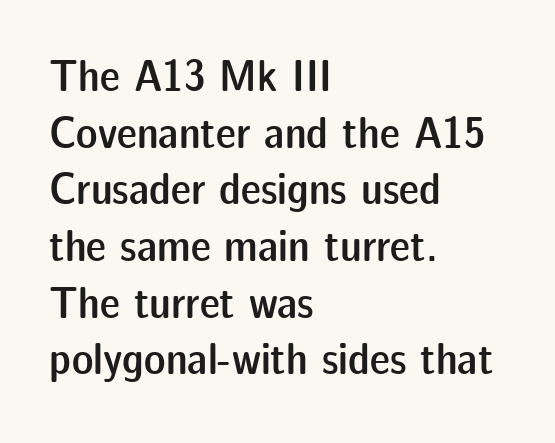
Anything drawn beneath the words? Only blank space. Italic: no, the glyphs are upright roman. The letters are semibold — heavier than regular but short of a full bold. Here the designer chose a conventional face with non-uniform glyph widths. The rows are spaced the way most documents space them. The compositor pushed each line to the left boundary.
